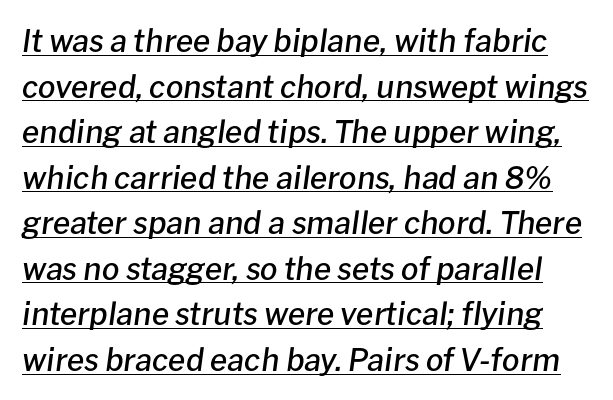
Q: Is the text bold? A: Semi-bold.
Q: Is the text italic (slanted)? A: Yes, it leans right by about 8 degrees.
Q: Is the text underlined? A: Yes.
Q: Is the spacing between letters normal or unusually wide? A: Normal.
Q: Is the spacing between lines tight, normal or loose? A: Normal.
Q: Width (condensed, normal, or wide)? A: Normal.
Q: Stroke contrast? A: Low.
Q: x-height? A: Medium.
Q: Monospaced? A: No.
